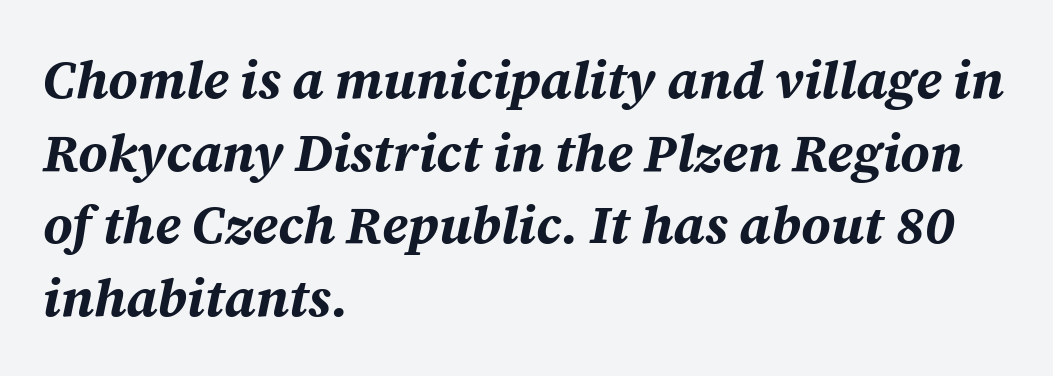
The image shows 53 px bold type, italic (leaning right); set left-aligned, normal line spacing (1.37x), normal letter spacing, not underlined; medium stroke contrast and a medium x-height.
